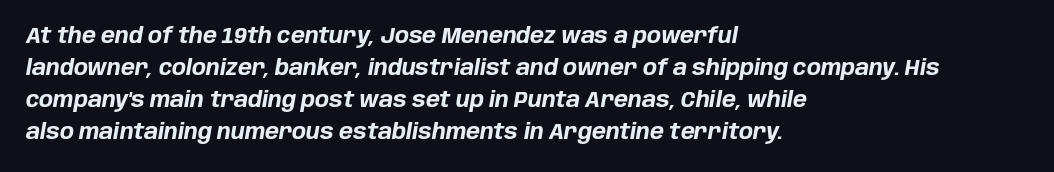
The image shows 21 px bold type, italic (leaning right); set left-aligned, normal line spacing (1.53x), normal letter spacing, not underlined.
